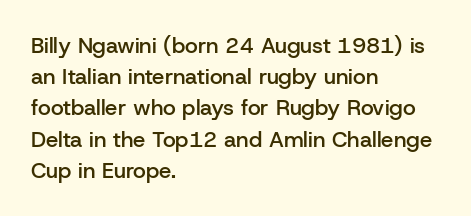
This is moderately heavy type, rendered in semibold. No extra tracking has been applied to these lines. Alignment: flush left. Leading matches the norm, producing a regular column.
